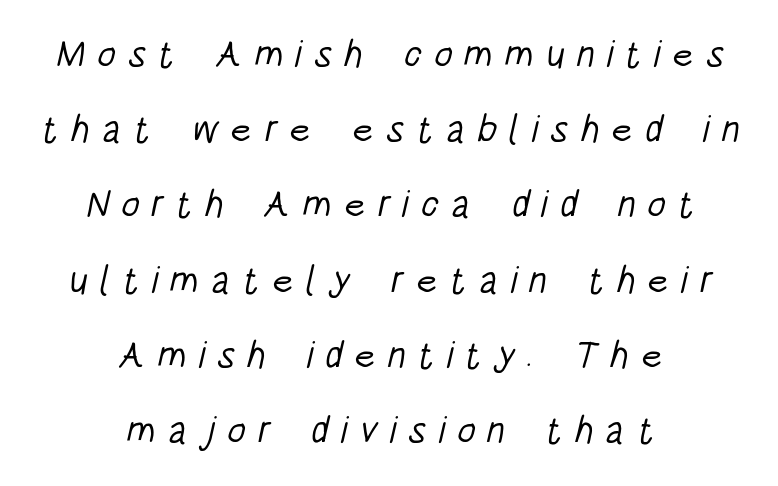
Q: Is the text bold? A: No.
Q: Is the typeface a serif or a sans-serif typeface? A: Sans-serif.
Q: Is the text underlined? A: No.
Q: How is the paragraph aligned? A: Centered.
Q: Is the spacing between letters normal or unusually wide? A: Unusually wide.
Q: Is the spacing between lines tight, normal or loose? A: Loose.
Q: Width (condensed, normal, or wide)? A: Condensed.
Q: Stroke contrast? A: Low.
Q: x-height? A: Large.
Q: Monospaced? A: No.
